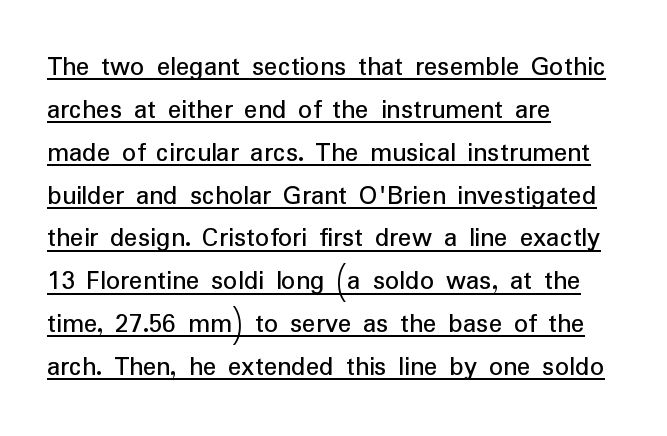
Short note: letters normally spaced. Do the characters align in a grid? No, the font is proportional. Notice how the passage keeps a crisp vertical edge on the left only. A continuous stroke trails under the words, as in a hyperlink. No letter is thick-stroked: the sample isn't bold.
